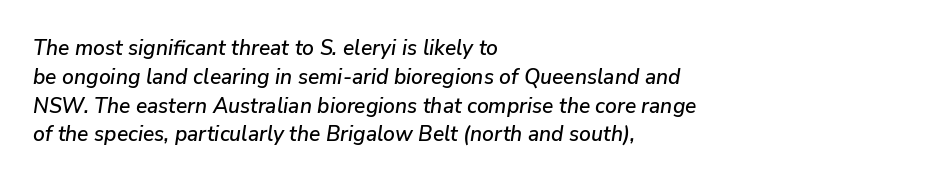
{"italic": "yes", "lean": "right", "slant_degrees": 9, "underline": "no", "align": "left", "line_spacing": "normal", "line_spacing_ratio": 1.37, "letter_spacing": "normal", "letter_spacing_em": 0.0, "glyph_px": 21}
